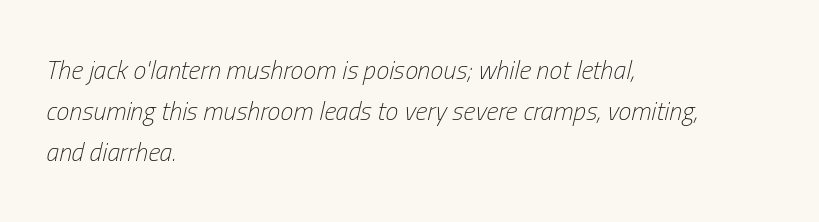
Q: Is the text bold? A: No.
Q: Is the text italic (slanted)? A: Yes, it leans right by about 13 degrees.
Q: Is the text underlined? A: No.
Q: How is the paragraph aligned? A: Left-aligned.
Q: Is the spacing between letters normal or unusually wide? A: Normal.
Q: Is the spacing between lines tight, normal or loose? A: Normal.
